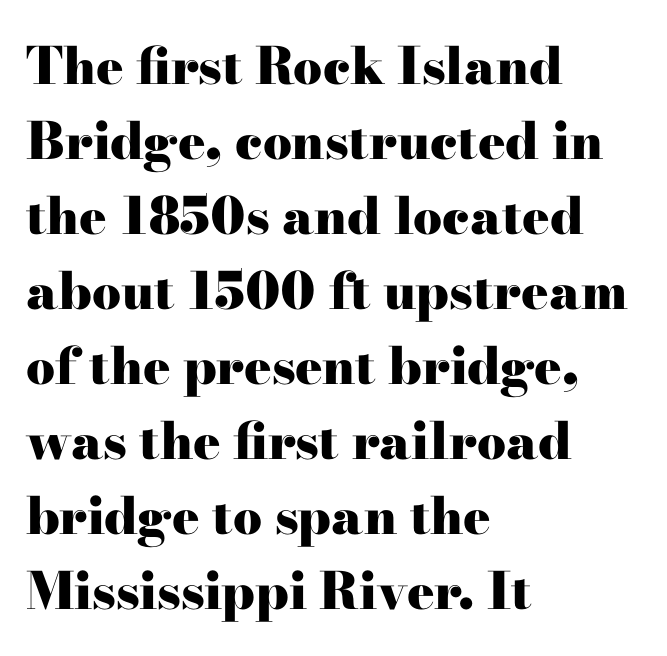
The lines sit at an ordinary, default distance from one another. The characters look thick and weighty, a clear bold. The type family on display is of the serif kind. In terms of letterspacing, this is plain default setting. The setting favours the left margin, as ordinary paragraphs usually do.
